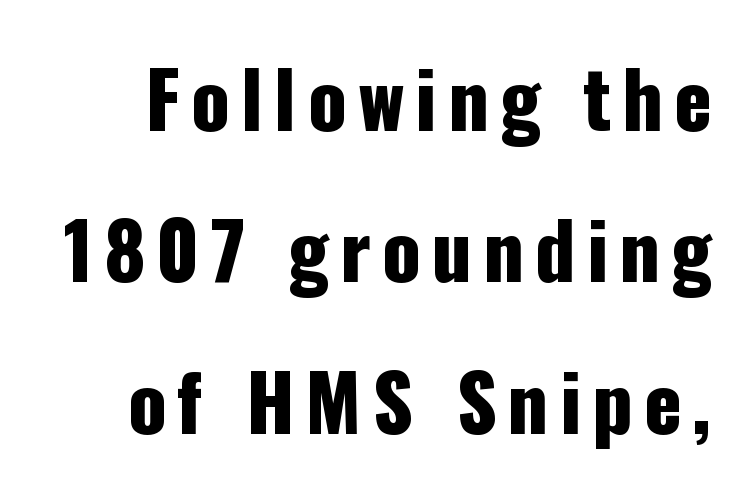
The image shows 78 px condensed sans-serif type, upright; set loose line spacing (1.94x), not underlined; low stroke contrast and a medium x-height.
